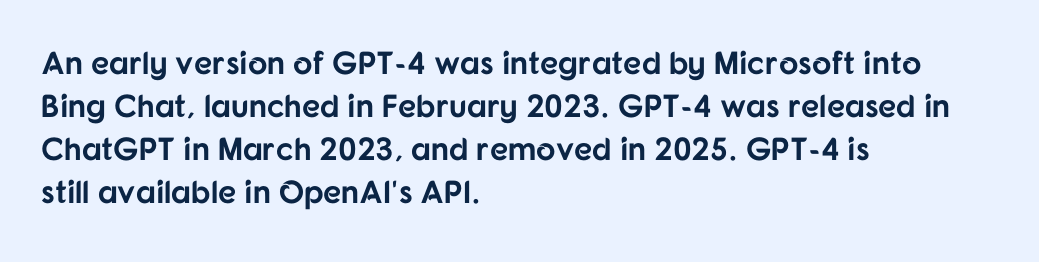
Check where the strokes stop: nothing finishes them off — pure sans. The sample has been set heavy, in full bold. Beneath every word, the page is bare. A classic flush-left, rag-right setting is used for this passage. Ordinary non-slanted type is in use. Each word holds together tightly as a unit, with standard inter-letter gaps.
